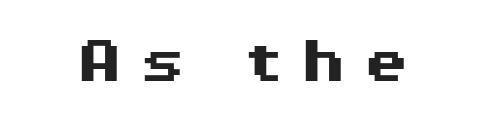
A typesetter would call this proportional, since set widths differ per character. Loose tracking; the words dissolve into strings of separated letters. Does the lettering tilt? It doesn't — this is upright. The face used here is a sans, in the tradition of grotesques and geometrics. The area under the type is left untouched. Its strokes are broad and dark, the hallmark of bold type.
